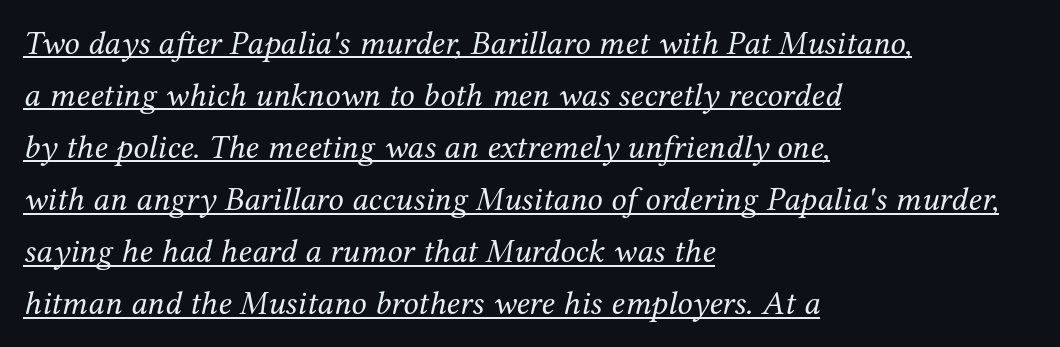
The image shows 34 px regular-weight serif type, italic (leaning right); set left-aligned, normal line spacing (1.53x), normal letter spacing, underlined; medium stroke contrast and a medium x-height.
